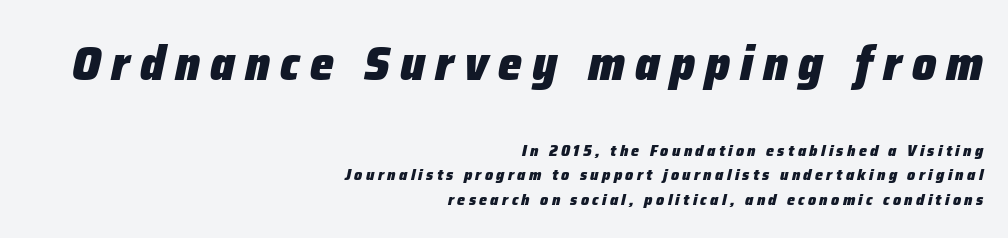
The image shows 48 px heavy type, italic (leaning right); set right-aligned, normal line spacing (1.53x), unusually wide letter spacing (+0.21 em), not underlined; the first (top) block is 3.0x larger; low stroke contrast and a medium x-height.
